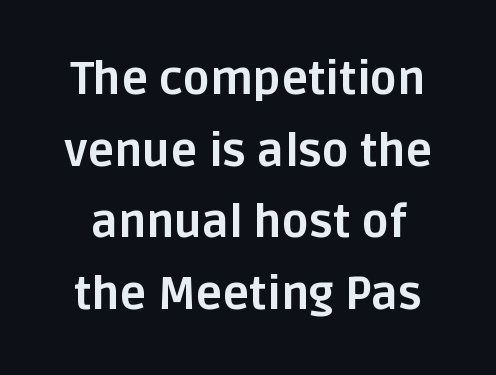
{"serif": "no", "italic": "no", "bold": "yes", "weight": "bold", "width": "normal", "stroke_contrast": "low", "x_height": "large", "monospaced": "no", "underline": "no", "line_spacing": "normal", "line_spacing_ratio": 1.59, "letter_spacing": "normal", "letter_spacing_em": 0.0, "glyph_px": 45}
